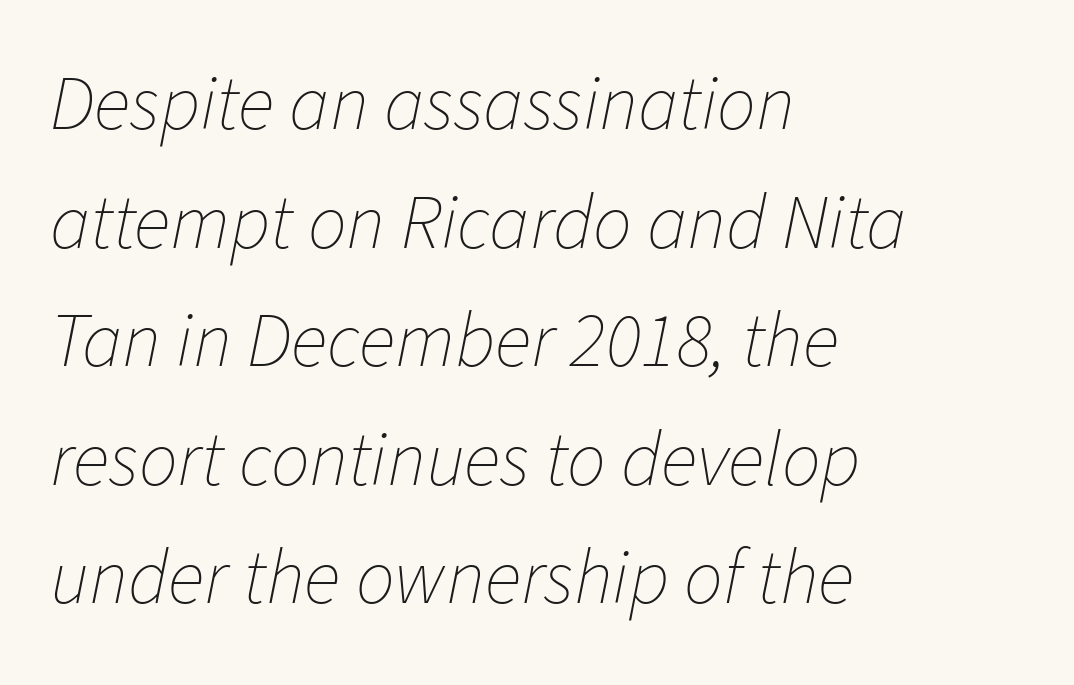
Each letter keeps its own natural width here, so spacing adapts to shape. Characters follow at the spacing the type designer built in. No chunkiness to these letters — they're not bold. Every row of glyphs begins at an identical x-position on the left. Any mark beneath the type? The region is blank.
